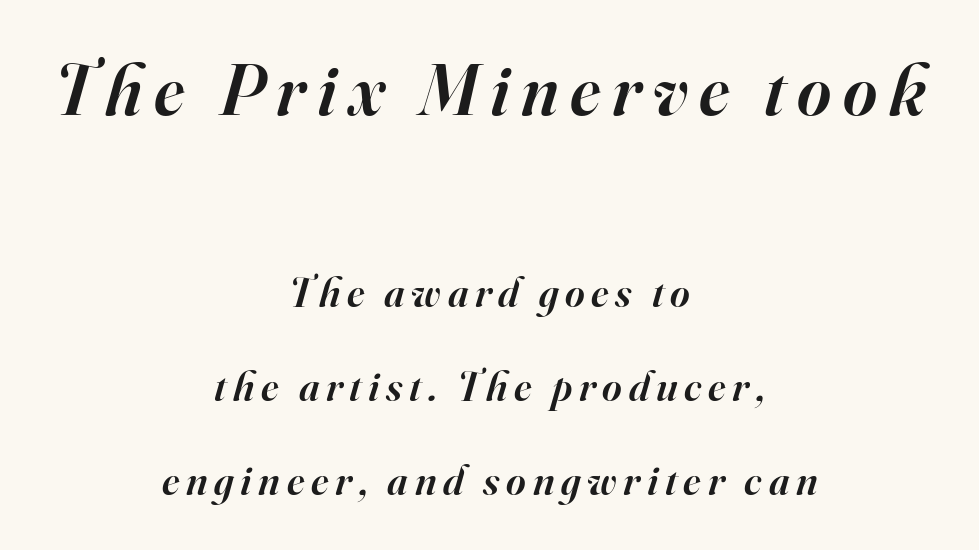
{"serif": "yes", "italic": "yes", "lean": "right", "slant_degrees": 16, "bold": "semi", "weight": "semibold", "width": "normal", "stroke_contrast": "high", "x_height": "small", "monospaced": "no", "underline": "no", "align": "center", "line_spacing": "loose", "line_spacing_ratio": 2.24, "larger_block": "first", "size_ratio": 1.74, "glyph_px": 73}
